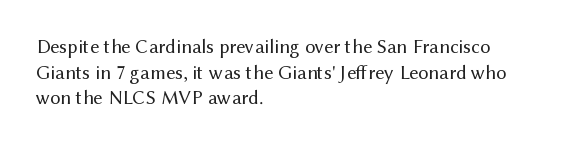
The weight would be labelled regular, book, light, or lighter still. Tall strokes in this sample are plumb rather than angled. These lines stack with their left ends in a neat column. Unmarked baselines from the first word to the last. Regular leading. A typesetter would call this zero additional tracking.
